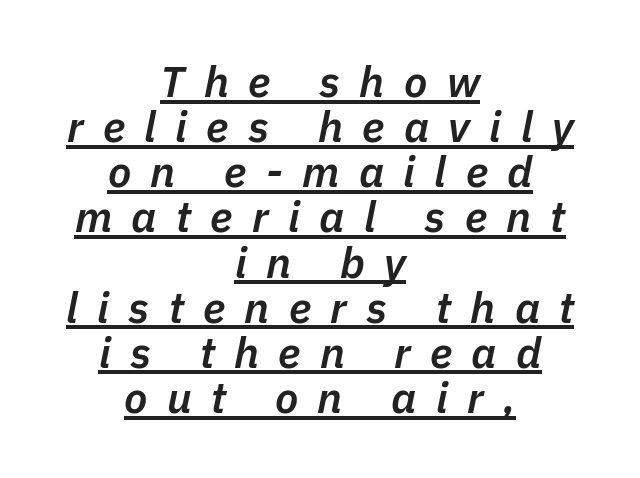
The face used here appears with an underline applied. Leftover space on each line is divided equally before and after the words. A semibold gives these letters moderate extra thickness, short of bold. The gaps between neighbouring characters are conspicuously large. The font's italic variant was chosen for this text.
